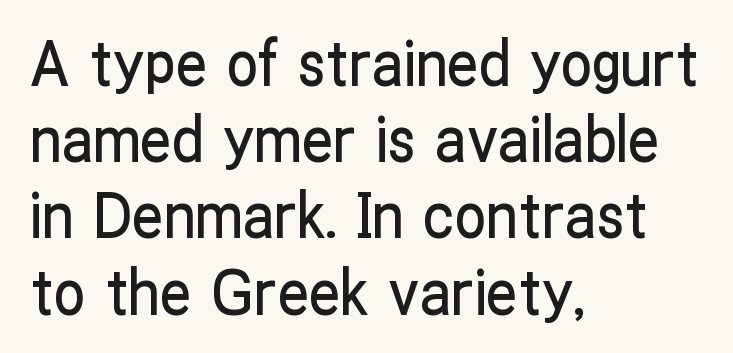
{"serif": "no", "italic": "no", "width": "condensed", "stroke_contrast": "low", "x_height": "medium", "monospaced": "no", "underline": "no", "align": "left", "line_spacing_ratio": 1.21, "letter_spacing": "normal", "letter_spacing_em": 0.0, "glyph_px": 63}
